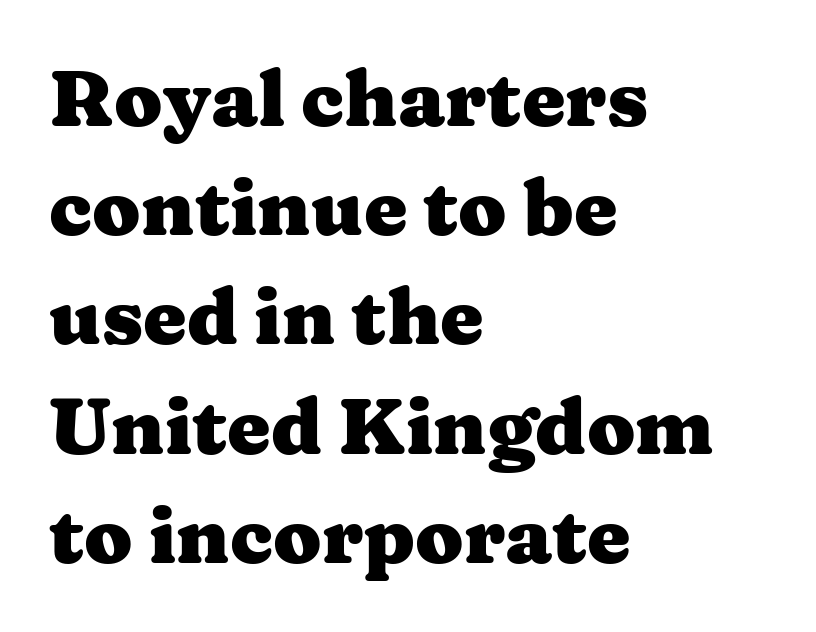
{"serif": "yes", "italic": "no", "bold": "yes", "weight": "heavy", "width": "wide", "stroke_contrast": "medium", "x_height": "medium", "monospaced": "no", "underline": "no", "align": "left", "line_spacing": "normal", "line_spacing_ratio": 1.4, "letter_spacing": "normal", "letter_spacing_em": 0.0, "glyph_px": 78}
